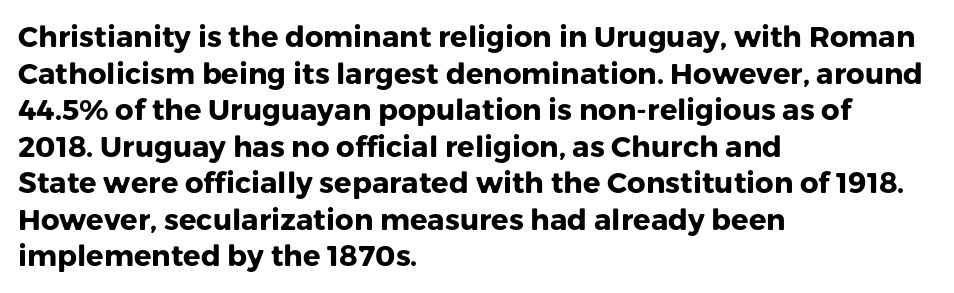
{"serif": "no", "italic": "no", "bold": "yes", "weight": "heavy", "width": "normal", "stroke_contrast": "low", "x_height": "medium", "monospaced": "no", "underline": "no", "align": "left", "line_spacing": "normal", "line_spacing_ratio": 1.26, "letter_spacing": "normal", "letter_spacing_em": 0.0, "glyph_px": 29}
